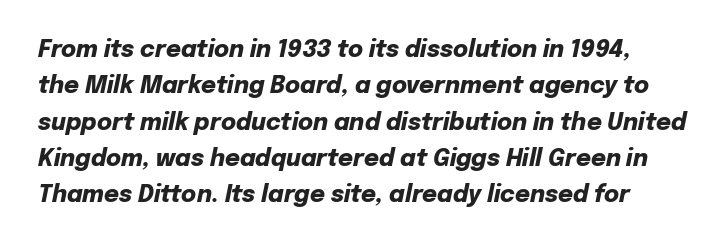
{"italic": "yes", "lean": "right", "slant_degrees": 12, "bold": "yes", "underline": "no", "line_spacing": "normal", "line_spacing_ratio": 1.58, "letter_spacing": "normal", "letter_spacing_em": 0.0, "glyph_px": 23}
